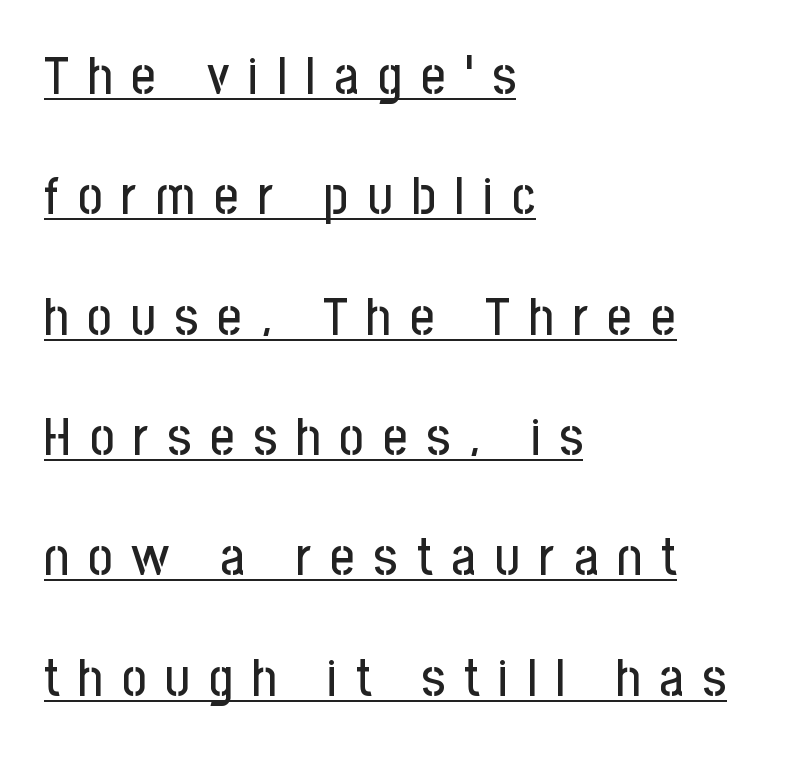
If you measured baseline to baseline, you'd find a long distance. Each letter keeps its own natural width here, so spacing adapts to shape. How are the letters spaced? Widely, with obvious added tracking. Regarding serifs, this sample does without them. The glyphs are accompanied by a horizontal stroke just below them.
